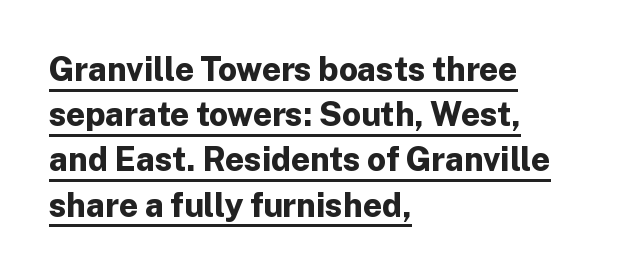
The image shows 33 px bold sans-serif type, upright; set left-aligned, normal line spacing (1.37x), normal letter spacing, underlined; low stroke contrast and a medium x-height.
